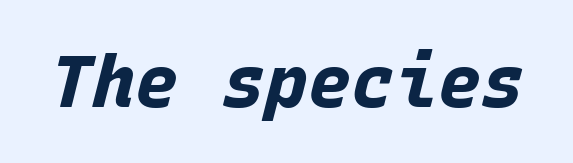
The face used here has a pronounced slope to its letters. Spacing verdict: monospaced, one width for all characters. How heavy is the stroke? Heavy — this is a bold. No extra tracking has been applied to these lines.
